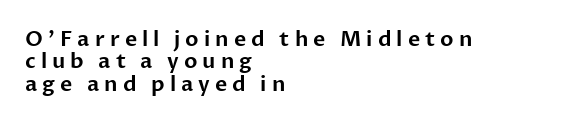
Q: Is the text italic (slanted)? A: No, it is upright.
Q: Is the text underlined? A: No.
Q: How is the paragraph aligned? A: Left-aligned.
Q: Is the spacing between letters normal or unusually wide? A: Unusually wide.
Q: Is the spacing between lines tight, normal or loose? A: Tight.
